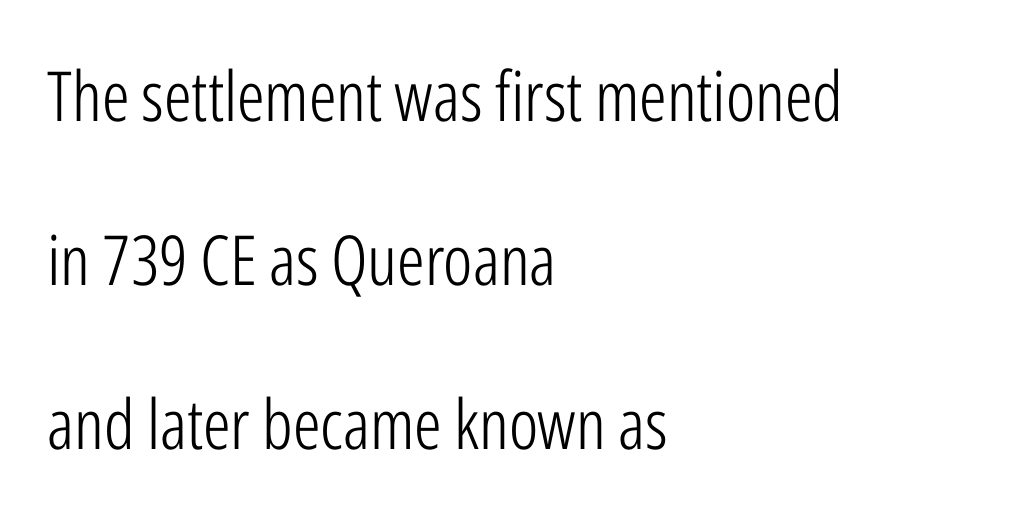
{"serif": "no", "italic": "no", "bold": "no", "weight": "light", "width": "condensed", "stroke_contrast": "low", "x_height": "medium", "monospaced": "no", "underline": "no", "align": "left", "line_spacing": "loose", "line_spacing_ratio": 2.38, "letter_spacing": "normal", "letter_spacing_em": 0.0, "glyph_px": 69}
